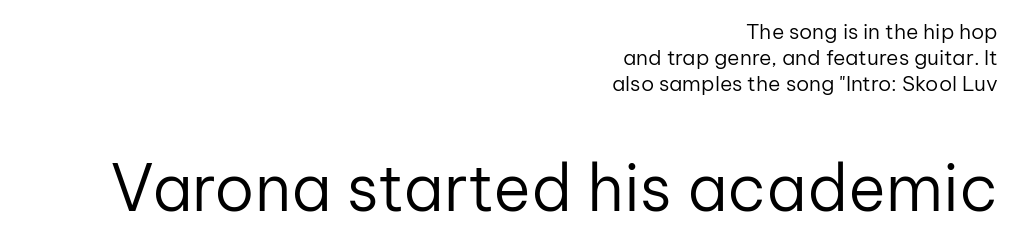
Every character sits straight up, as roman type does. All the whitespace from short lines collects on the left. Observe the absence of serifs on each vertical stroke in this sample. The space beneath each line is pristine and unruled.
